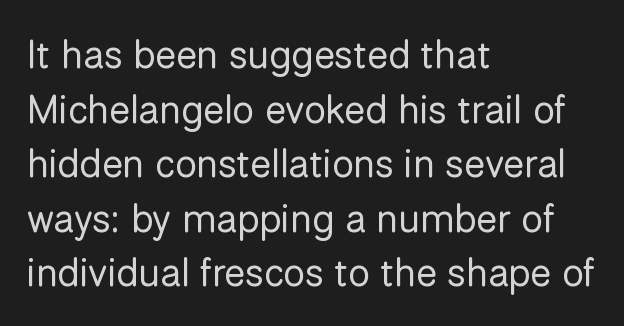
Character widths vary here, with narrow letters taking less room than wide ones. Counters stay open thanks to moderate or lighter strokes. Characters remain perfectly vertical along every line. The lines are quadded left.
